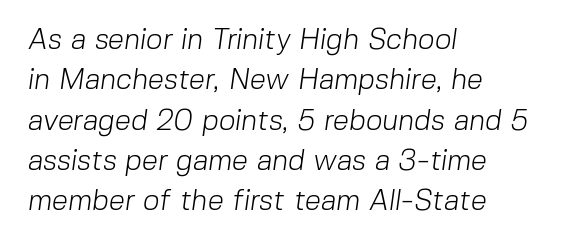
Just letters on the line, the space beneath them empty. Successive baselines arrive at the customary interval. Line beginnings align vertically; line endings do not. These lines are rendered in a variable-pitch font.
